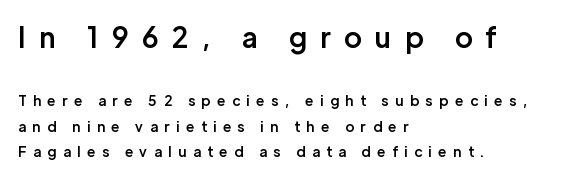
The image shows 28 px semibold sans-serif type, upright; set left-aligned, line spacing 1.82x, unusually wide letter spacing (+0.48 em), not underlined; the first (top) block is 2.0x larger; low stroke contrast and a medium x-height.
